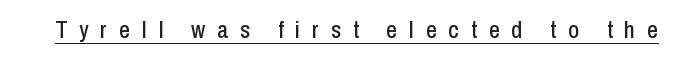
Q: Is the text italic (slanted)? A: No, it is upright.
Q: Is the text underlined? A: Yes.
Q: Is the spacing between letters normal or unusually wide? A: Unusually wide.
